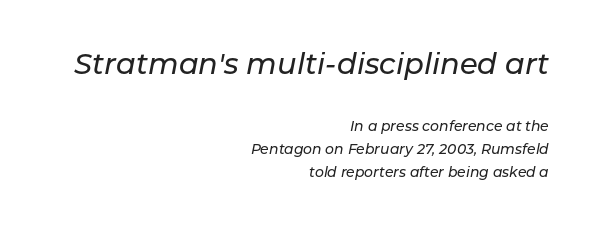
{"italic": "yes", "lean": "right", "slant_degrees": 11, "width": "normal", "stroke_contrast": "low", "x_height": "medium", "monospaced": "no", "underline": "no", "align": "right", "line_spacing": "normal", "line_spacing_ratio": 1.67, "letter_spacing": "normal", "letter_spacing_em": 0.0, "larger_block": "first", "size_ratio": 2.07, "glyph_px": 29}
